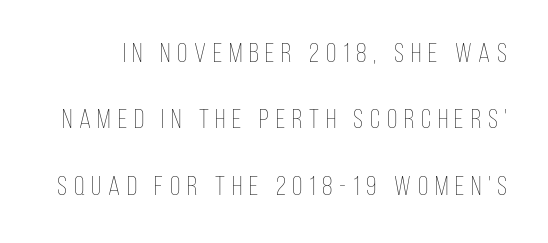
{"italic": "no", "bold": "no", "underline": "no", "line_spacing": "loose", "line_spacing_ratio": 2.46, "letter_spacing": "wide", "letter_spacing_em": 0.25, "glyph_px": 27}
